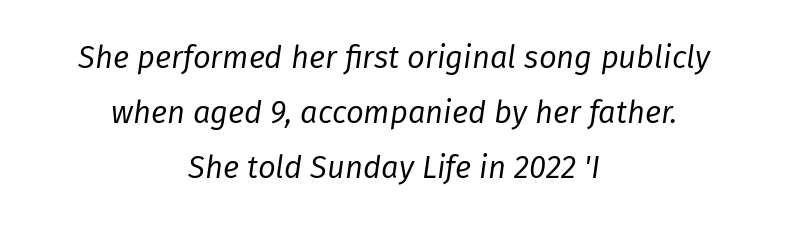
Tracking value appears to be zero — textbook default spacing. This sample has the flowing, uneven cadence of proportional lettering. Decoration check: the copy has no underline. Leftover space on each line is divided equally before and after the words.
